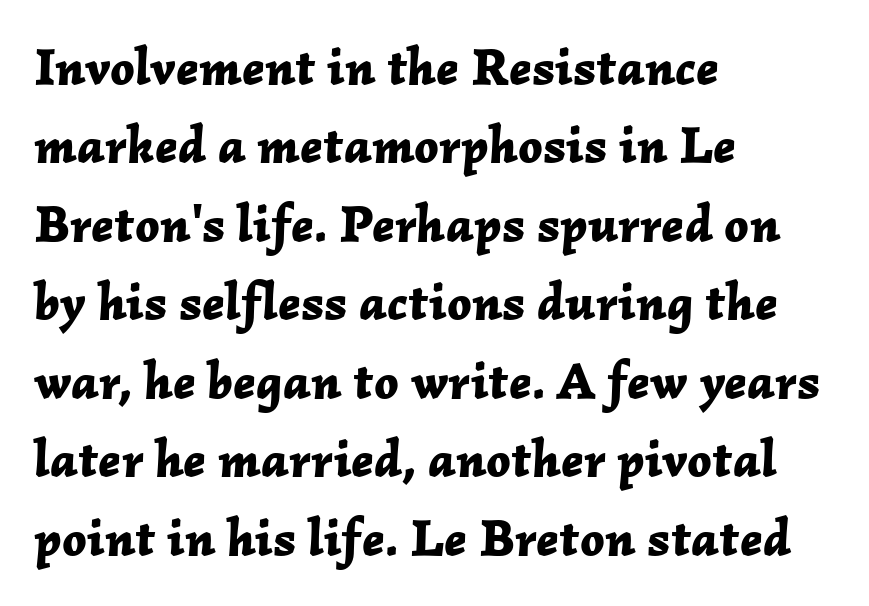
The image shows 53 px bold type, italic (leaning right); set left-aligned, normal line spacing (1.48x), normal letter spacing, not underlined; low stroke contrast and a medium x-height.
